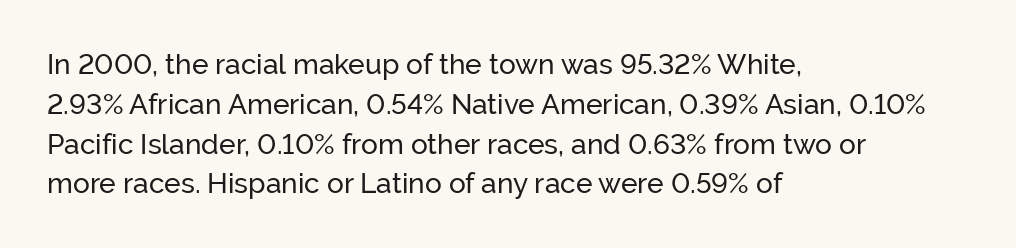
The lines sit at an ordinary, default distance from one another. This is roman type, the default non-slanted kind. You can tell from the bare stems that sans-serif type was used. Beneath every word, the page is bare.
